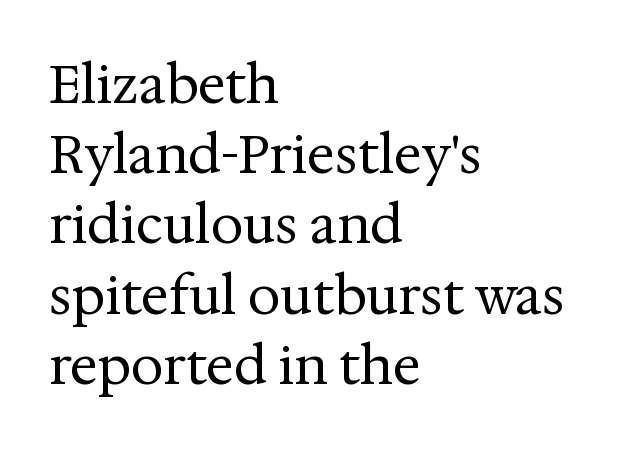
Q: Is the text bold? A: No.
Q: Is the text italic (slanted)? A: No, it is upright.
Q: Is the typeface a serif or a sans-serif typeface? A: Serif.
Q: Is the text underlined? A: No.
Q: How is the paragraph aligned? A: Left-aligned.
Q: Is the spacing between letters normal or unusually wide? A: Normal.
Q: Is the spacing between lines tight, normal or loose? A: Normal.
Q: Width (condensed, normal, or wide)? A: Normal.
Q: Stroke contrast? A: Medium.
Q: x-height? A: Medium.
Q: Monospaced? A: No.
